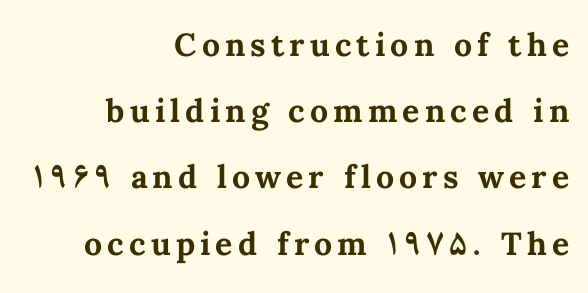
Leftover space on each line is placed entirely before the opening word. Only glyphs here, with clear space below each row. The passage shown is typed in a proportional face where columns would drift. Heavy, bold letterforms.
